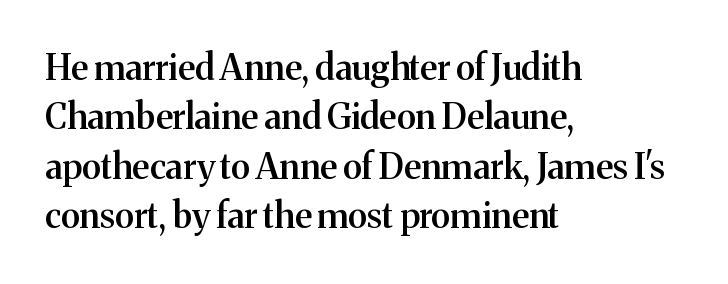
The image shows 35 px semibold serif type, upright; set left-aligned, normal line spacing (1.41x), normal letter spacing, not underlined; medium stroke contrast and a medium x-height.
